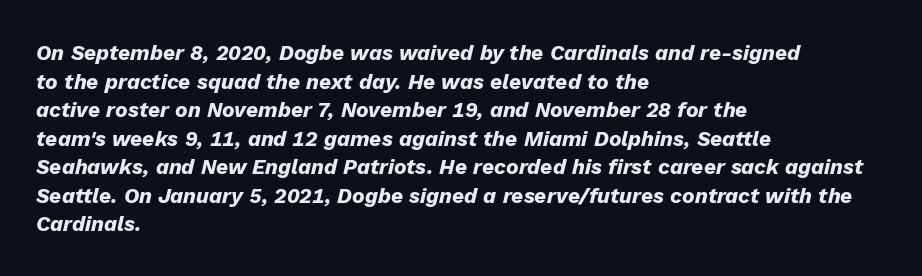
{"italic": "yes", "lean": "right", "slant_degrees": 13, "bold": "yes", "underline": "no", "align": "left", "line_spacing": "normal", "line_spacing_ratio": 1.36, "letter_spacing": "normal", "letter_spacing_em": 0.0, "glyph_px": 21}
